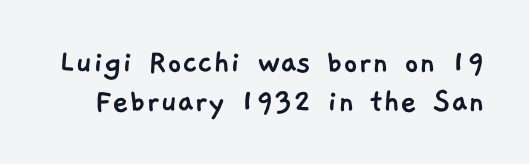
Q: Is the typeface a serif or a sans-serif typeface? A: Sans-serif.
Q: Is the text underlined? A: No.
Q: Is the spacing between letters normal or unusually wide? A: Normal.
Q: Is the spacing between lines tight, normal or loose? A: Tight.
Q: Width (condensed, normal, or wide)? A: Normal.
Q: Stroke contrast? A: Low.
Q: x-height? A: Medium.
Q: Monospaced? A: No.
